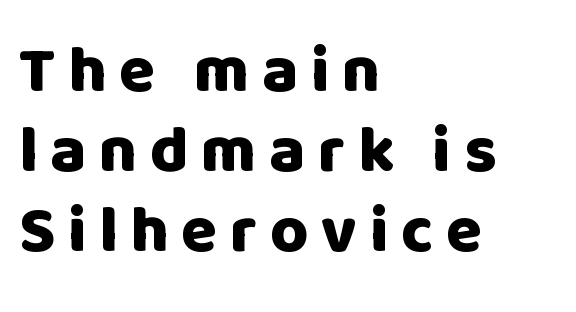
{"serif": "no", "italic": "no", "bold": "yes", "weight": "heavy", "width": "normal", "stroke_contrast": "low", "x_height": "large", "monospaced": "no", "underline": "no", "align": "left", "line_spacing_ratio": 1.21, "glyph_px": 66}
